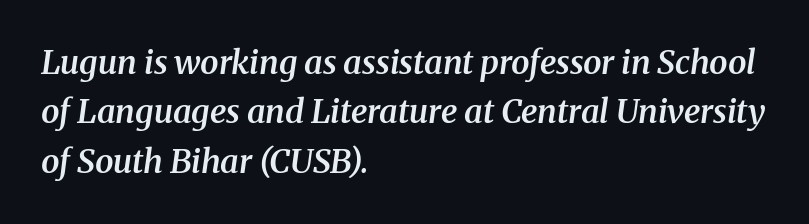
{"serif": "yes", "italic": "yes", "lean": "right", "slant_degrees": 8, "bold": "semi", "weight": "semibold", "width": "normal", "stroke_contrast": "medium", "x_height": "medium", "monospaced": "no", "underline": "no", "align": "left", "line_spacing": "normal", "line_spacing_ratio": 1.5, "letter_spacing": "normal", "letter_spacing_em": 0.0, "glyph_px": 33}
